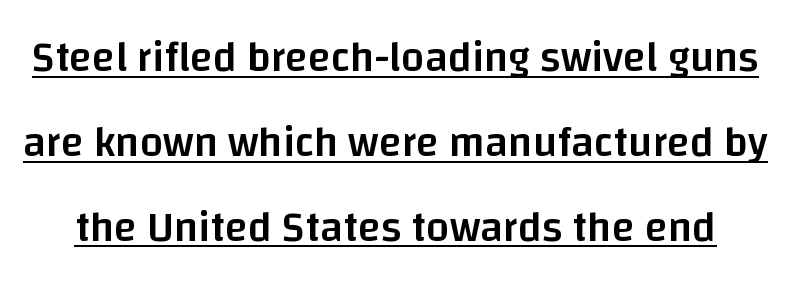
{"serif": "no", "italic": "no", "bold": "semi", "weight": "semibold", "width": "normal", "stroke_contrast": "low", "x_height": "large", "monospaced": "no", "underline": "yes", "line_spacing": "loose", "line_spacing_ratio": 2.02, "letter_spacing": "normal", "letter_spacing_em": 0.0, "glyph_px": 42}
